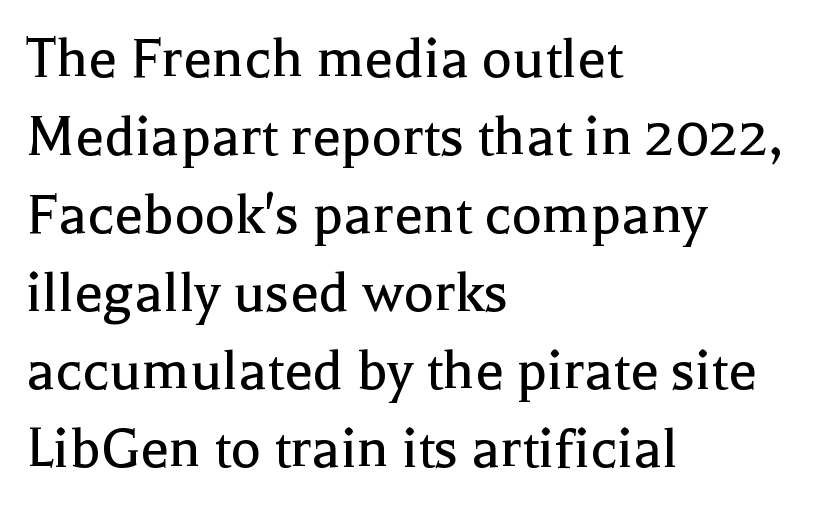
{"serif": "yes", "italic": "no", "bold": "no", "weight": "regular", "width": "normal", "x_height": "medium", "monospaced": "no", "underline": "no", "align": "left", "line_spacing_ratio": 1.22, "letter_spacing": "normal", "letter_spacing_em": 0.0, "glyph_px": 64}
